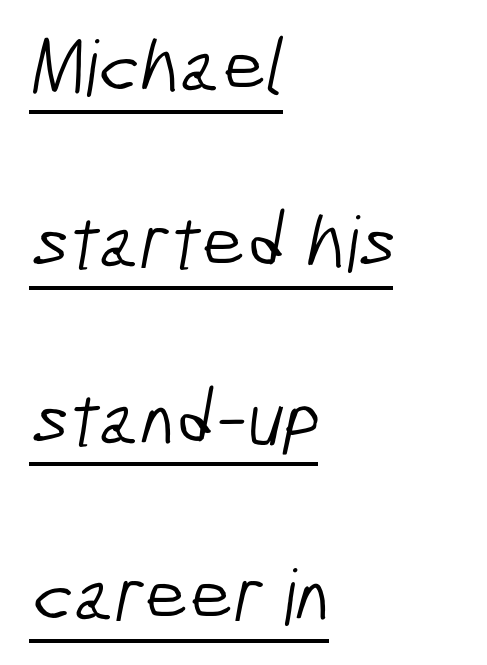
Q: Is the text bold? A: No.
Q: Is the typeface a serif or a sans-serif typeface? A: Sans-serif.
Q: Is the text underlined? A: Yes.
Q: How is the paragraph aligned? A: Left-aligned.
Q: Is the spacing between letters normal or unusually wide? A: Normal.
Q: Is the spacing between lines tight, normal or loose? A: Loose.
Q: Width (condensed, normal, or wide)? A: Condensed.
Q: Stroke contrast? A: Low.
Q: x-height? A: Medium.
Q: Monospaced? A: No.
